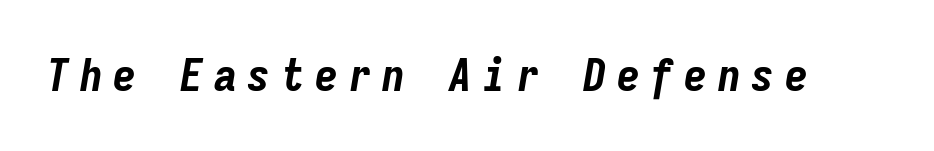
Fixed-width glyphs throughout — classic coding-font behaviour. A typesetter would mark this as italic. Caption: expanded tracking, letters set apart. Rule under the text: the space is simply empty.
